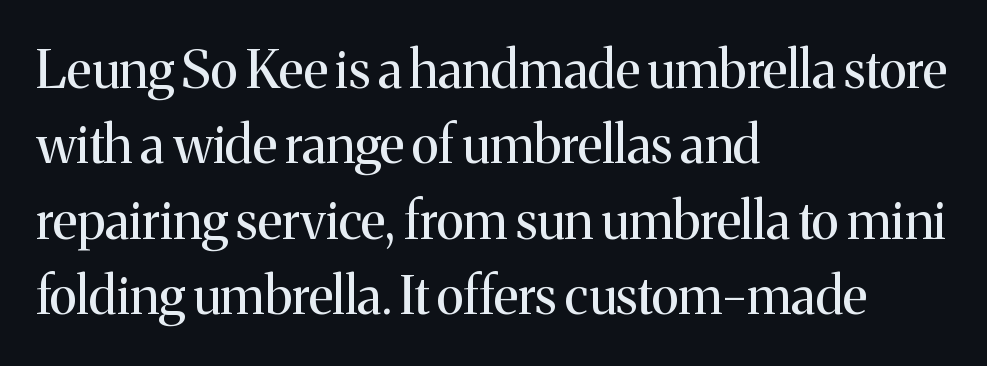
Q: Is the text bold? A: No.
Q: Is the text italic (slanted)? A: No, it is upright.
Q: Is the typeface a serif or a sans-serif typeface? A: Serif.
Q: Is the text underlined? A: No.
Q: How is the paragraph aligned? A: Left-aligned.
Q: Is the spacing between letters normal or unusually wide? A: Normal.
Q: Is the spacing between lines tight, normal or loose? A: Normal.
Q: Width (condensed, normal, or wide)? A: Normal.
Q: Stroke contrast? A: Medium.
Q: x-height? A: Medium.
Q: Monospaced? A: No.
